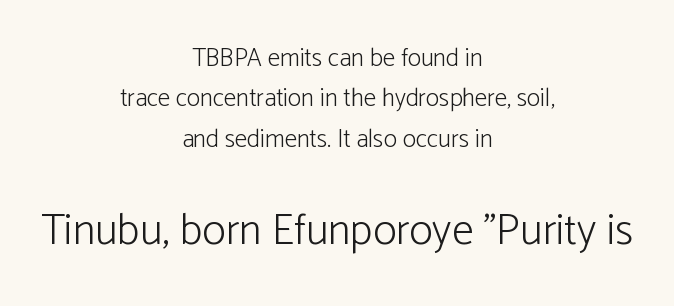
The image shows 44 px light sans-serif type, upright; set centered, normal line spacing (1.62x), normal letter spacing, not underlined; the second (bottom) block is 1.76x larger; low stroke contrast and a medium x-height.
